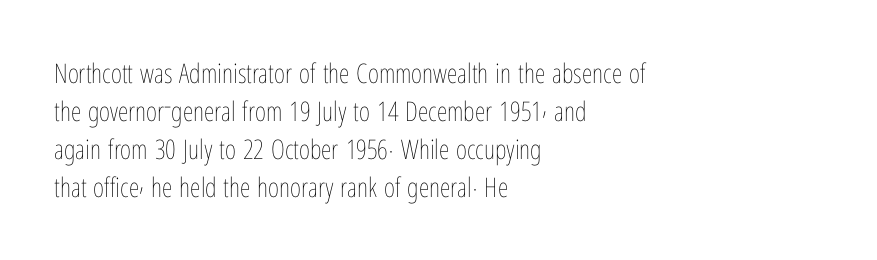
The designer left line spacing at the default. A classic flush-left, rag-right setting is used for this passage. The font sits on the lighter half of the weight spectrum, regular included. The letters stand straight up with perfectly vertical stems. No word sits above an underline.
